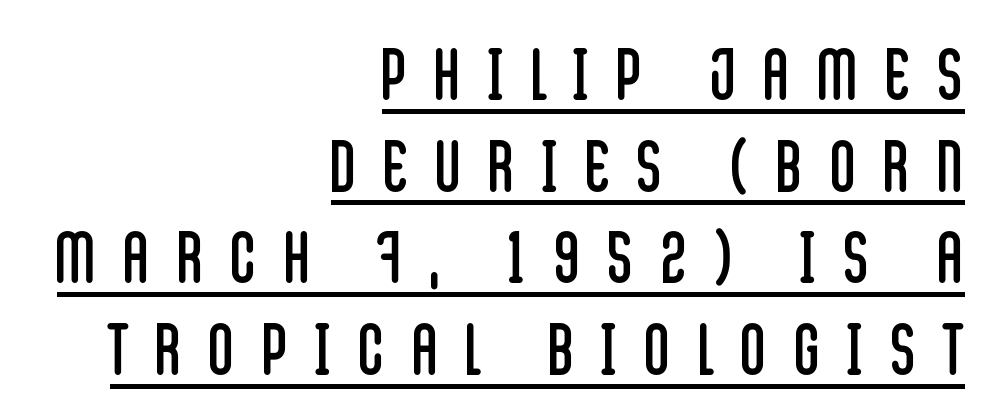
Q: Is the text bold? A: No.
Q: Is the text italic (slanted)? A: No, it is upright.
Q: Is the typeface a serif or a sans-serif typeface? A: Sans-serif.
Q: Is the text underlined? A: Yes.
Q: How is the paragraph aligned? A: Right-aligned.
Q: Is the spacing between letters normal or unusually wide? A: Unusually wide.
Q: Is the spacing between lines tight, normal or loose? A: Normal.
Q: Width (condensed, normal, or wide)? A: Condensed.
Q: Stroke contrast? A: Low.
Q: x-height? A: Large.
Q: Monospaced? A: No.
